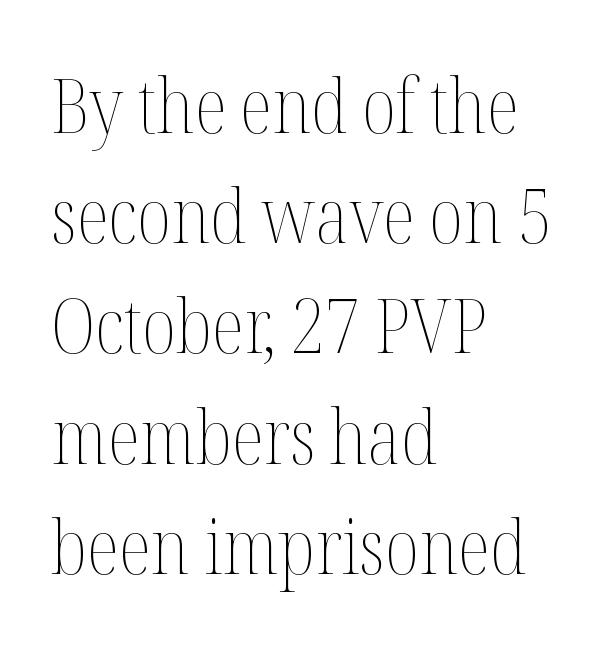
The passage shown stacks its lines at a standard gap. Character widths vary here, with narrow letters taking less room than wide ones. If you drew a line through each stem, it would be perfectly vertical. The weight would be labelled regular, book, light, or lighter still. Underline: absent. Horizontally, the lines are justified to the leading edge only.
